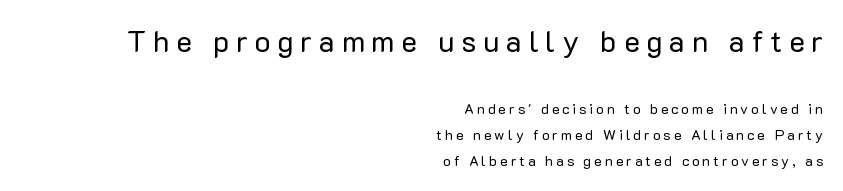
Q: Is the text bold? A: No.
Q: Is the text italic (slanted)? A: No, it is upright.
Q: Is the typeface a serif or a sans-serif typeface? A: Sans-serif.
Q: Is the text underlined? A: No.
Q: How is the paragraph aligned? A: Right-aligned.
Q: Is the spacing between letters normal or unusually wide? A: Unusually wide.
Q: Which block of text is set in a larger size, the first (top) or the second (bottom)? A: The first (top) one.
Q: Width (condensed, normal, or wide)? A: Normal.
Q: Stroke contrast? A: Low.
Q: x-height? A: Medium.
Q: Monospaced? A: No.
